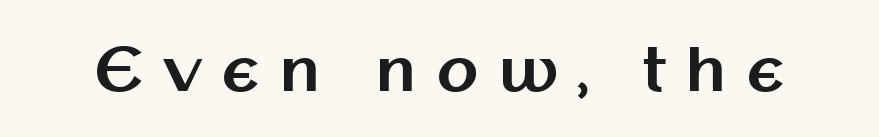
{"serif": "no", "italic": "no", "bold": "yes", "weight": "bold", "width": "normal", "stroke_contrast": "medium", "x_height": "medium", "monospaced": "no", "underline": "no", "letter_spacing": "wide", "letter_spacing_em": 0.33, "glyph_px": 60}
